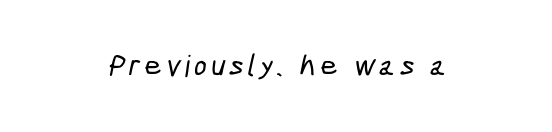
Q: Is the typeface a serif or a sans-serif typeface? A: Sans-serif.
Q: Is the text underlined? A: No.
Q: Width (condensed, normal, or wide)? A: Condensed.
Q: Stroke contrast? A: Low.
Q: x-height? A: Medium.
Q: Monospaced? A: No.
